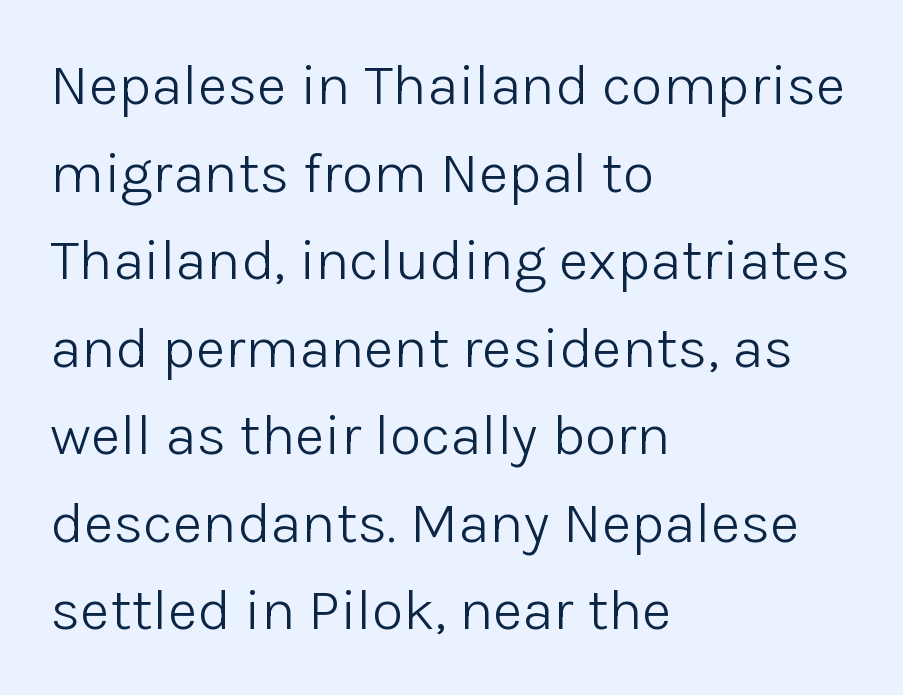
The image shows 58 px light sans-serif type, upright; set left-aligned, normal line spacing (1.51x), normal letter spacing, not underlined; low stroke contrast and a medium x-height.
